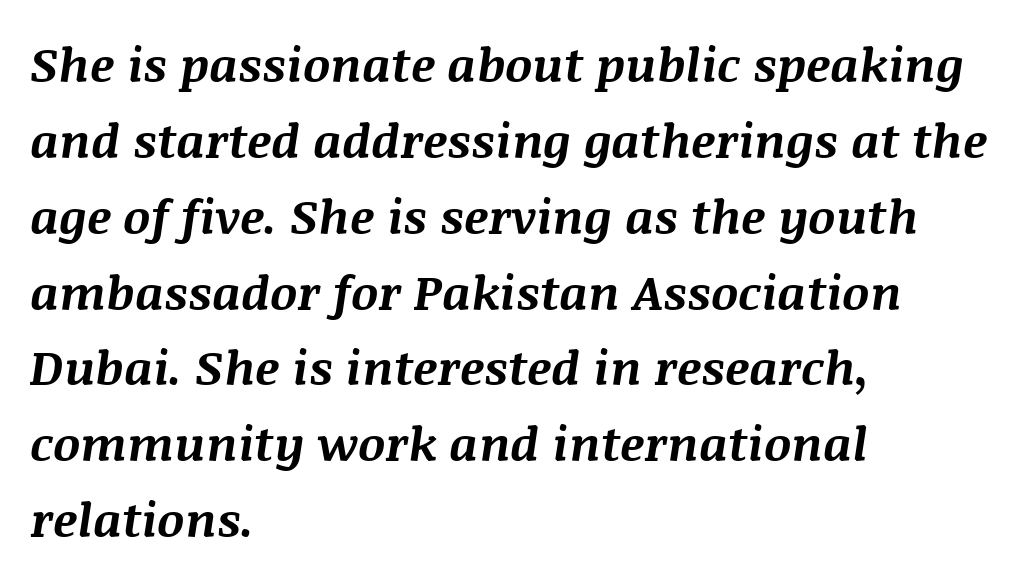
Q: Is the text bold? A: Yes.
Q: Is the text italic (slanted)? A: Yes, it leans right by about 8 degrees.
Q: Is the text underlined? A: No.
Q: How is the paragraph aligned? A: Left-aligned.
Q: Is the spacing between letters normal or unusually wide? A: Normal.
Q: Is the spacing between lines tight, normal or loose? A: Normal.
Q: Width (condensed, normal, or wide)? A: Normal.
Q: Stroke contrast? A: Medium.
Q: x-height? A: Large.
Q: Monospaced? A: No.
